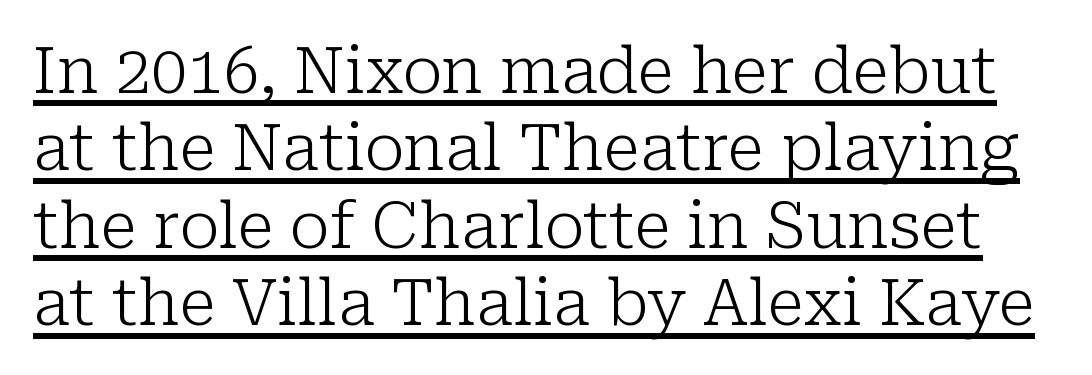
Q: Is the text bold? A: No.
Q: Is the text italic (slanted)? A: No, it is upright.
Q: Is the typeface a serif or a sans-serif typeface? A: Serif.
Q: Is the text underlined? A: Yes.
Q: Is the spacing between letters normal or unusually wide? A: Normal.
Q: Width (condensed, normal, or wide)? A: Normal.
Q: Stroke contrast? A: Low.
Q: x-height? A: Medium.
Q: Monospaced? A: No.
